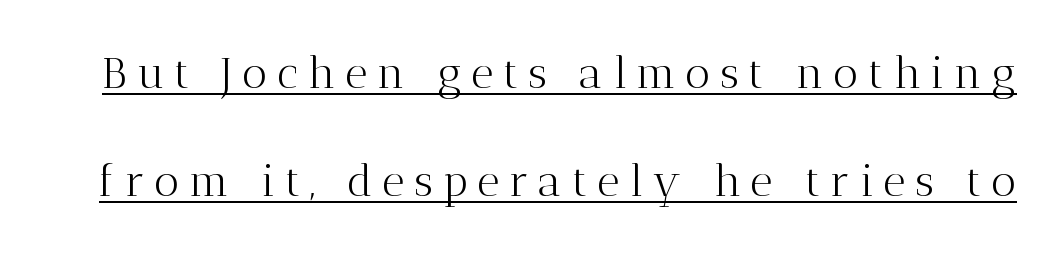
The weight would be labelled regular, book, light, or lighter still. Interline gaps are noticeably wide in this sample. Serif or sans? Serif — the stroke terminals have little feet. Do the letters lean? They stand straight.
